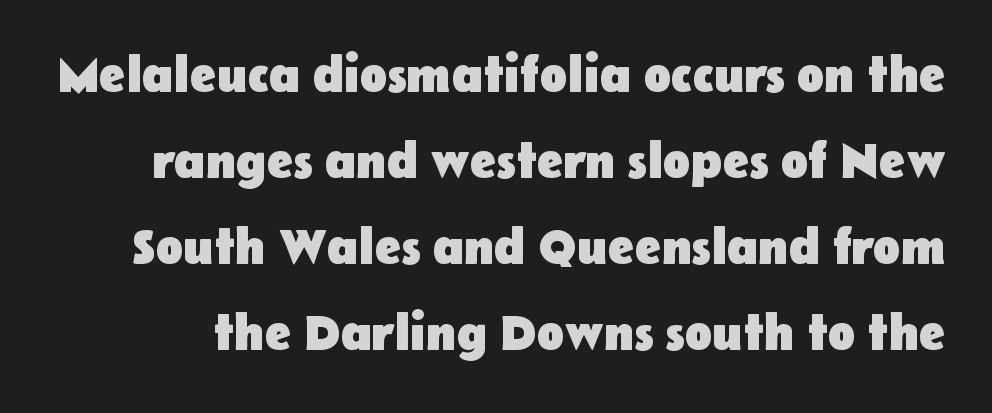
{"serif": "no", "italic": "no", "bold": "yes", "weight": "heavy", "width": "normal", "stroke_contrast": "low", "x_height": "medium", "monospaced": "no", "underline": "no", "line_spacing_ratio": 1.72, "letter_spacing": "normal", "letter_spacing_em": 0.0, "glyph_px": 50}
